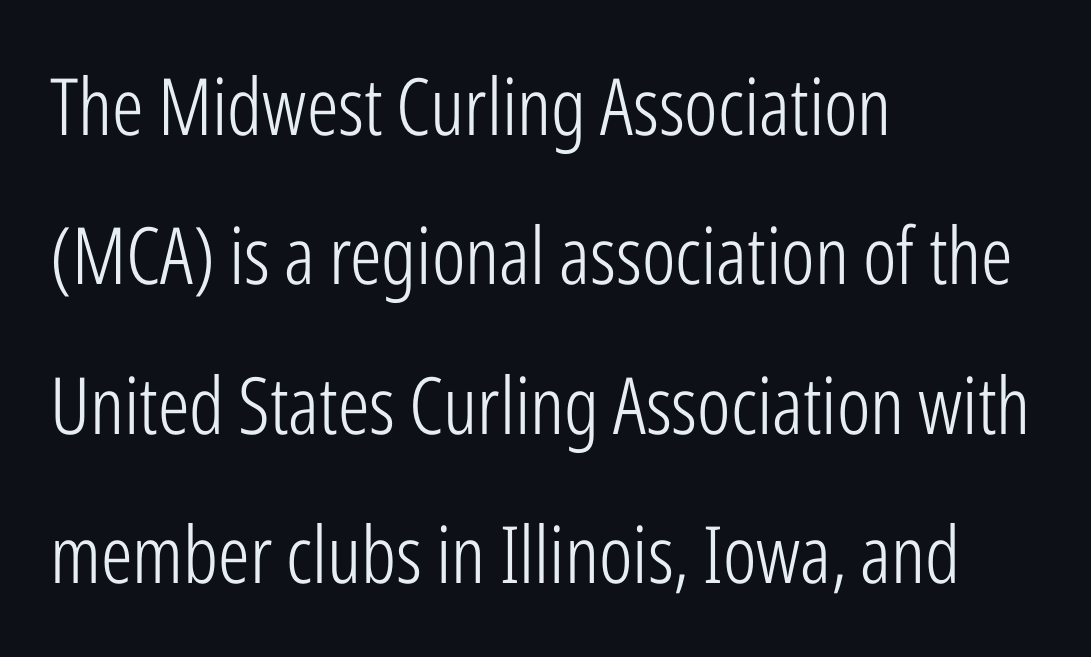
Q: Is the text bold? A: No.
Q: Is the text italic (slanted)? A: No, it is upright.
Q: Is the typeface a serif or a sans-serif typeface? A: Sans-serif.
Q: Is the text underlined? A: No.
Q: How is the paragraph aligned? A: Left-aligned.
Q: Is the spacing between letters normal or unusually wide? A: Normal.
Q: Width (condensed, normal, or wide)? A: Condensed.
Q: Stroke contrast? A: Low.
Q: x-height? A: Medium.
Q: Monospaced? A: No.
